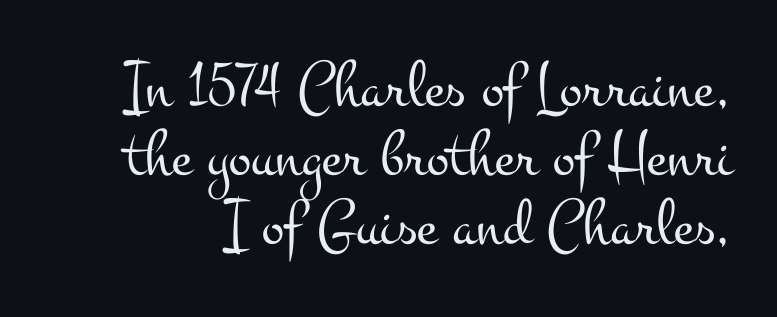
The image shows 67 px light, wide serif type; set tight line spacing (1.03x), normal letter spacing, not underlined; medium stroke contrast and a small x-height.
